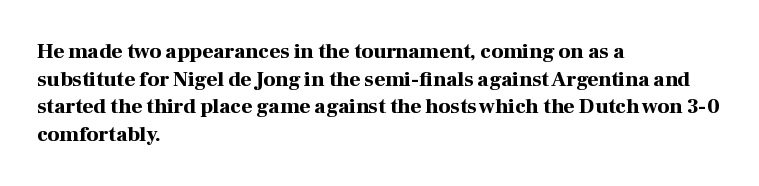
{"italic": "no", "bold": "yes", "underline": "no", "align": "left", "line_spacing": "normal", "line_spacing_ratio": 1.31, "letter_spacing": "normal", "letter_spacing_em": 0.0, "glyph_px": 21}
